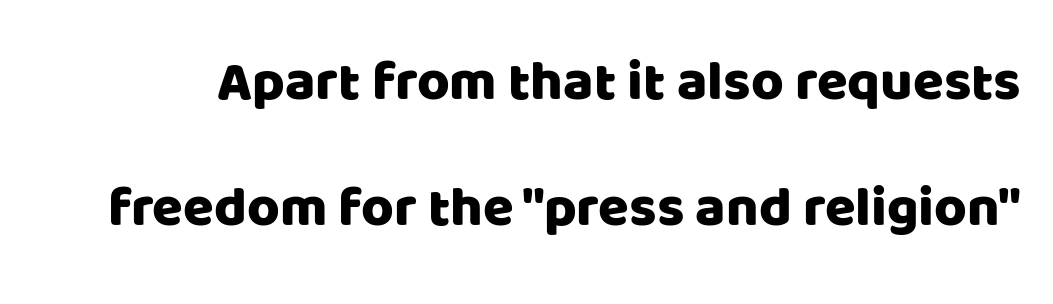
The image shows 56 px sans-serif type, upright; set loose line spacing (2.25x), normal letter spacing, not underlined; low stroke contrast and a large x-height.
